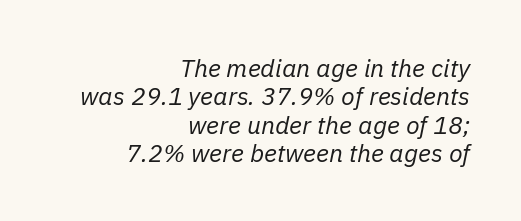
{"italic": "yes", "lean": "right", "slant_degrees": 11, "bold": "no", "underline": "no", "align": "right", "line_spacing": "tight", "line_spacing_ratio": 1.14, "letter_spacing": "normal", "letter_spacing_em": 0.0, "glyph_px": 25}
